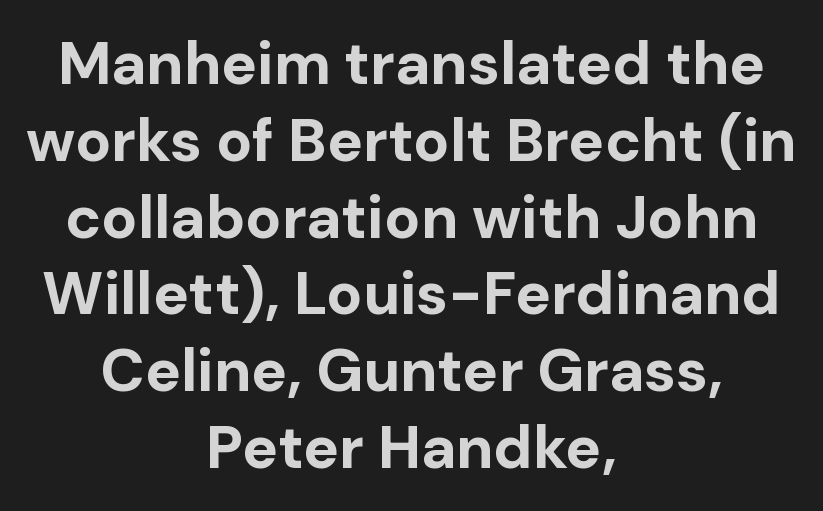
The image shows 60 px bold sans-serif type, upright; set centered, normal line spacing (1.28x), normal letter spacing, not underlined; low stroke contrast and a medium x-height.
